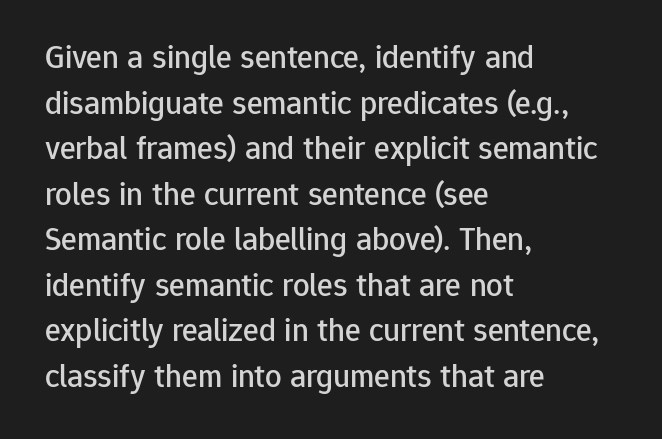
The image shows 33 px sans-serif type, upright; set left-aligned, normal line spacing (1.38x), normal letter spacing, not underlined; low stroke contrast and a medium x-height.
